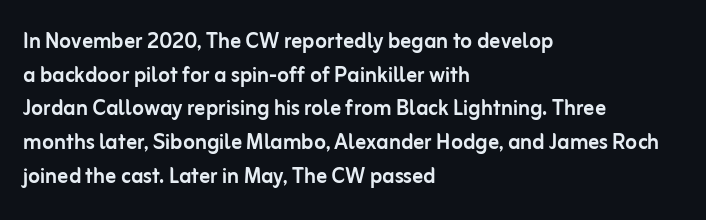
{"italic": "no", "underline": "no", "align": "left", "line_spacing": "normal", "line_spacing_ratio": 1.25, "letter_spacing": "normal", "letter_spacing_em": 0.0, "glyph_px": 27}
